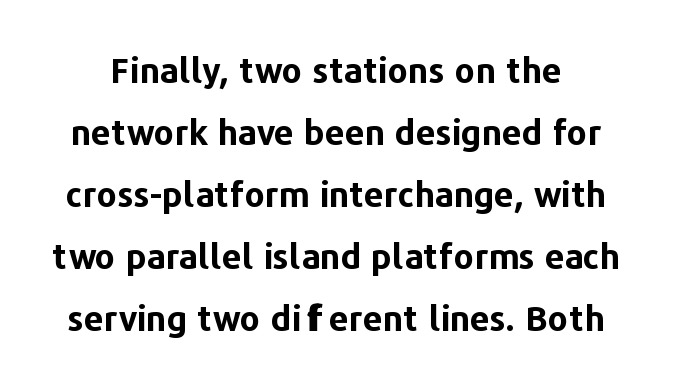
Q: Is the text bold? A: Yes.
Q: Is the text italic (slanted)? A: No, it is upright.
Q: Is the typeface a serif or a sans-serif typeface? A: Sans-serif.
Q: Is the text underlined? A: No.
Q: Is the spacing between letters normal or unusually wide? A: Normal.
Q: Width (condensed, normal, or wide)? A: Normal.
Q: Stroke contrast? A: Low.
Q: x-height? A: Medium.
Q: Monospaced? A: No.
